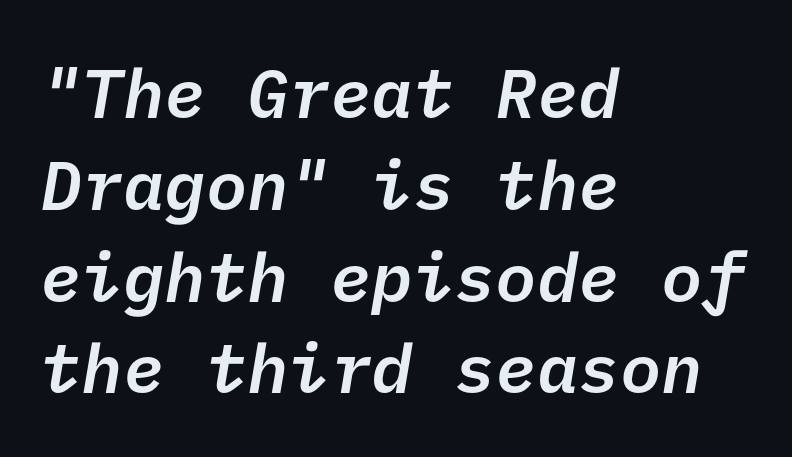
Q: Is the text bold? A: Semi-bold.
Q: Is the typeface a serif or a sans-serif typeface? A: Sans-serif.
Q: Is the text underlined? A: No.
Q: How is the paragraph aligned? A: Left-aligned.
Q: Is the spacing between letters normal or unusually wide? A: Normal.
Q: Is the spacing between lines tight, normal or loose? A: Normal.
Q: Width (condensed, normal, or wide)? A: Normal.
Q: Stroke contrast? A: Low.
Q: x-height? A: Medium.
